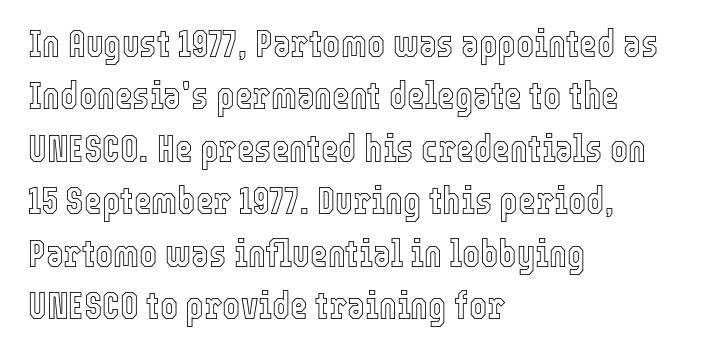
No extra tracking has been applied to these lines. No italicization has been applied; the sample stays upright. Check the space under the baseline: it is left empty. The setting favours the left margin, as ordinary paragraphs usually do.
